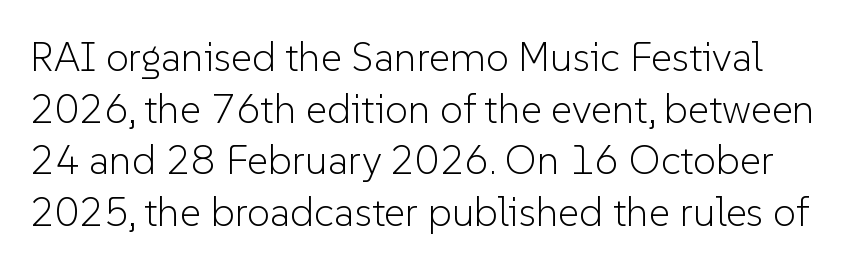
Compared with a typical body face, this is equally light or lighter still. Short note: letters normally spaced. The space beneath each line is pristine and unruled. Characters remain perfectly vertical along every line. Reading down the column, the eye jumps a familiar distance to each next line. Nothing sits at the stroke ends, so this counts as sans-serif.
